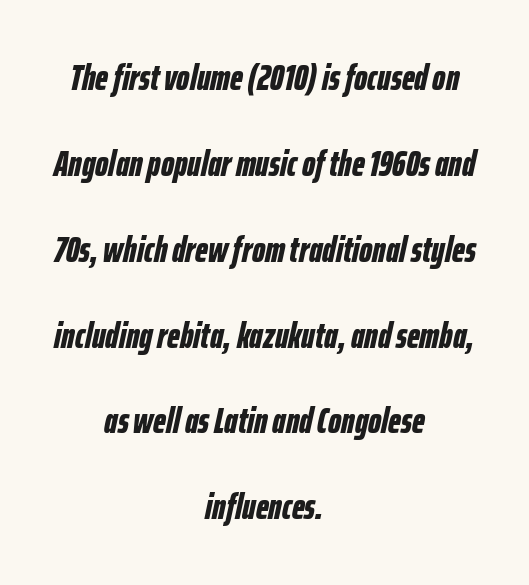
{"italic": "yes", "lean": "right", "slant_degrees": 12, "bold": "yes", "weight": "bold", "width": "condensed", "stroke_contrast": "low", "x_height": "medium", "monospaced": "no", "underline": "no", "align": "center", "line_spacing": "loose", "line_spacing_ratio": 2.32, "letter_spacing": "normal", "letter_spacing_em": 0.0, "glyph_px": 37}
